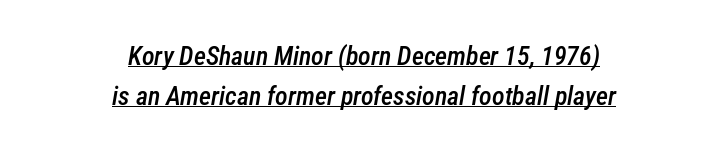
What weight is shown? A semibold, between regular and bold. Tall strokes in this sample are angled rather than plumb. The rows are spaced the way most documents space them. Descenders here cross a horizontal rule under the line.
